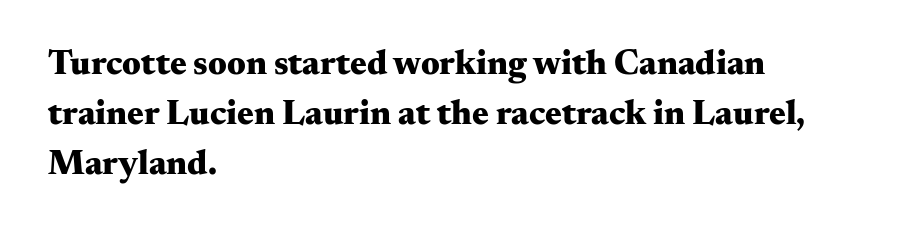
Upright lettering throughout. All the whitespace from short lines collects on the right. Inter-character spacing is left at the font's built-in metrics. On the weight axis this lands at bold, roughly 700. These lines are rendered in a variable-pitch font.
